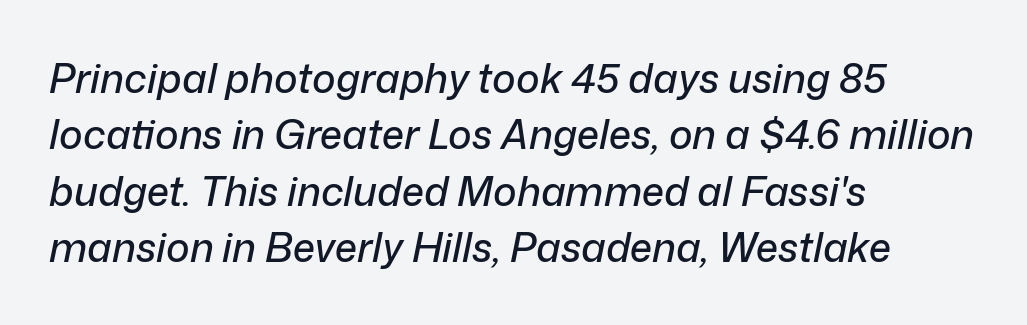
Varying glyph widths throughout — classic text-font behaviour. The ragged edge is on the right, which tells us the setting is flush left. The glyphs are unaccompanied by any horizontal stroke below them. Does the leading feel generous? No, just average.
